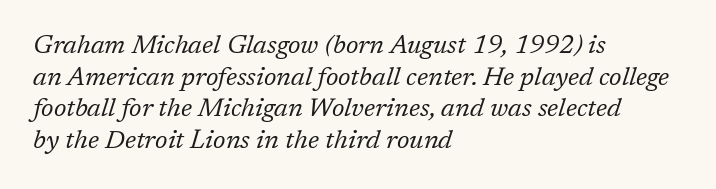
{"italic": "yes", "lean": "right", "slant_degrees": 17, "bold": "no", "underline": "no", "align": "left", "line_spacing_ratio": 1.22, "letter_spacing": "normal", "letter_spacing_em": 0.0, "glyph_px": 26}
